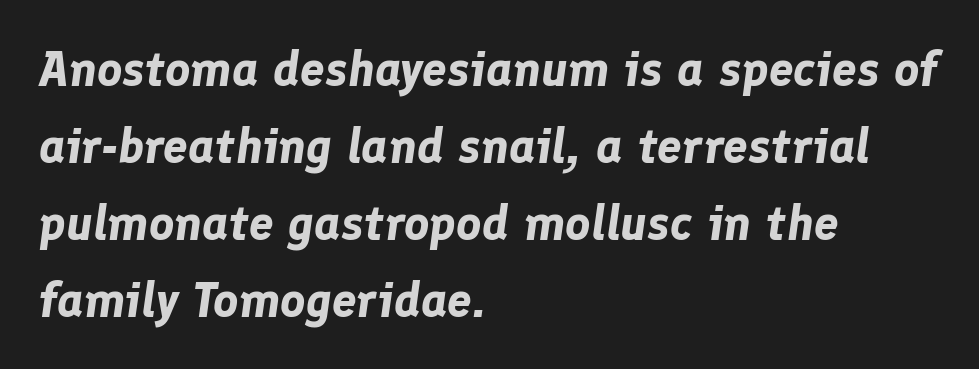
{"italic": "yes", "lean": "right", "slant_degrees": 8, "bold": "yes", "weight": "bold", "width": "normal", "stroke_contrast": "low", "x_height": "medium", "monospaced": "no", "underline": "no", "align": "left", "line_spacing": "normal", "line_spacing_ratio": 1.57, "letter_spacing": "normal", "letter_spacing_em": 0.0, "glyph_px": 49}
